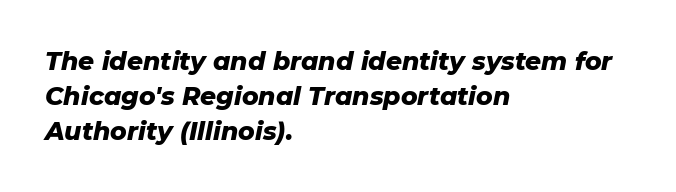
The image shows 25 px bold type, italic (leaning right); set left-aligned, normal line spacing (1.4x), normal letter spacing, not underlined.
